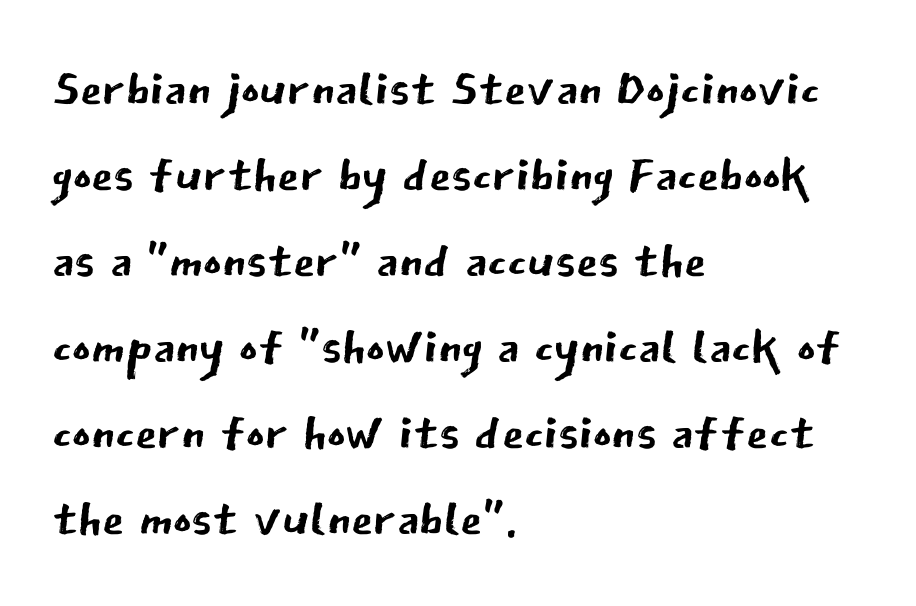
{"serif": "no", "italic": "no", "bold": "no", "weight": "regular", "width": "normal", "stroke_contrast": "low", "x_height": "medium", "monospaced": "no", "underline": "no", "align": "left", "line_spacing_ratio": 1.21, "letter_spacing": "normal", "letter_spacing_em": 0.0, "glyph_px": 71}
